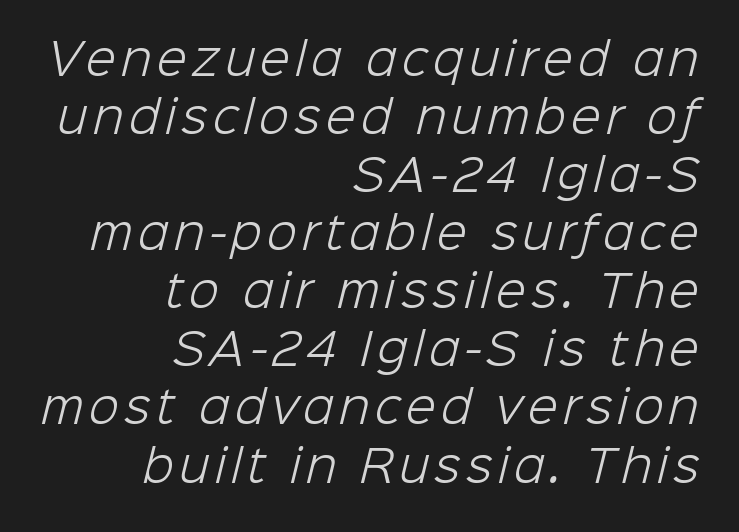
The image shows 44 px light sans-serif type; set right-aligned, normal line spacing (1.32x), not underlined; low stroke contrast and a medium x-height.
